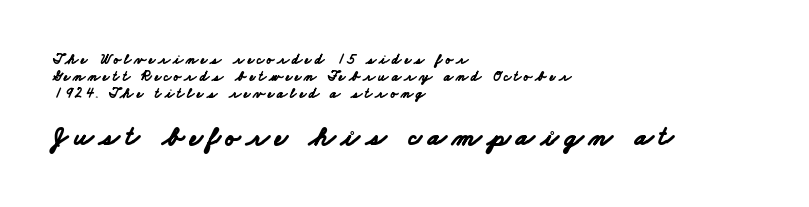
The image shows 27 px bold type; set left-aligned, line spacing 1.22x, unusually wide letter spacing (+0.21 em), not underlined; the second (bottom) block is 1.93x larger.
